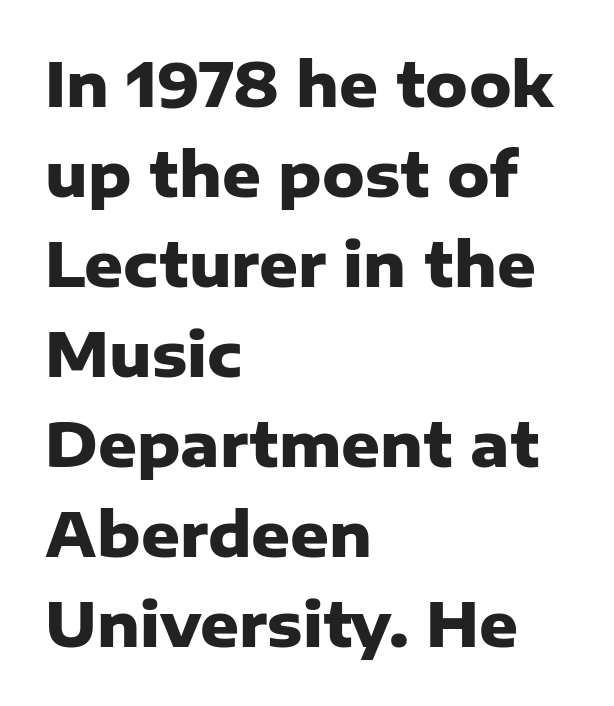
Q: Is the text bold? A: Yes.
Q: Is the text italic (slanted)? A: No, it is upright.
Q: Is the typeface a serif or a sans-serif typeface? A: Sans-serif.
Q: Is the text underlined? A: No.
Q: How is the paragraph aligned? A: Left-aligned.
Q: Is the spacing between letters normal or unusually wide? A: Normal.
Q: Is the spacing between lines tight, normal or loose? A: Normal.
Q: Width (condensed, normal, or wide)? A: Normal.
Q: Stroke contrast? A: Low.
Q: x-height? A: Medium.
Q: Monospaced? A: No.
